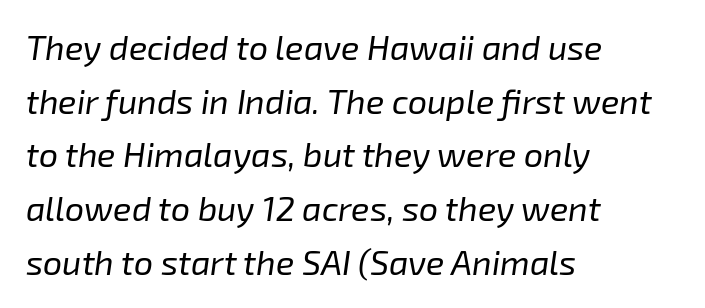
Q: Is the text bold? A: No.
Q: Is the text italic (slanted)? A: Yes, it leans right by about 8 degrees.
Q: Is the text underlined? A: No.
Q: How is the paragraph aligned? A: Left-aligned.
Q: Is the spacing between letters normal or unusually wide? A: Normal.
Q: Is the spacing between lines tight, normal or loose? A: Normal.
Q: Width (condensed, normal, or wide)? A: Normal.
Q: Stroke contrast? A: Low.
Q: x-height? A: Medium.
Q: Monospaced? A: No.
